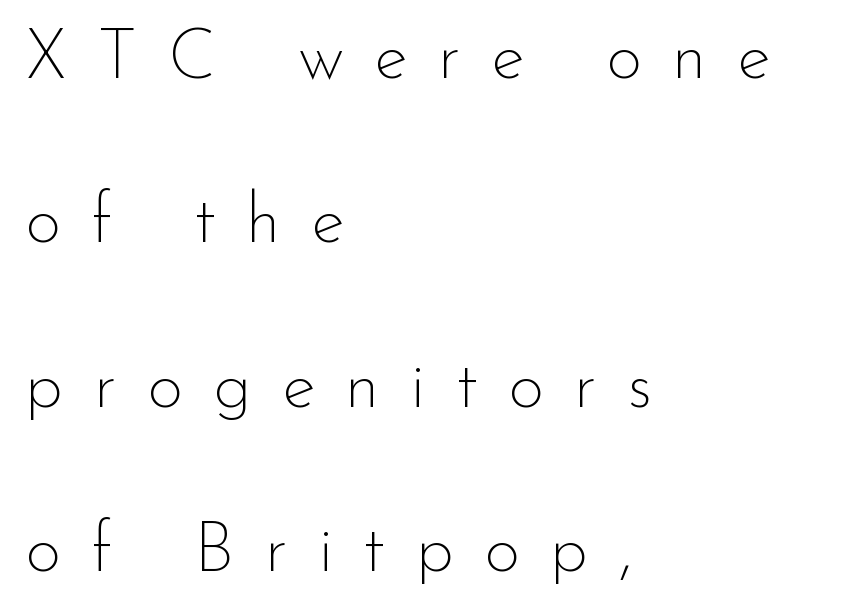
{"serif": "no", "italic": "no", "bold": "no", "weight": "thin", "width": "normal", "stroke_contrast": "low", "x_height": "small", "monospaced": "no", "underline": "no", "align": "left", "line_spacing": "loose", "line_spacing_ratio": 2.35, "letter_spacing": "wide", "letter_spacing_em": 0.43, "glyph_px": 70}
